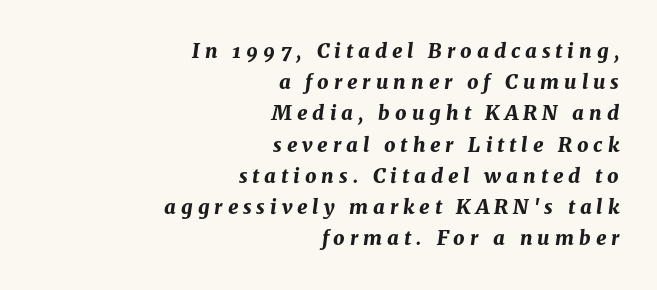
The image shows 20 px bold type, italic (leaning right); set right-aligned, normal line spacing (1.56x), unusually wide letter spacing (+0.25 em), not underlined.
